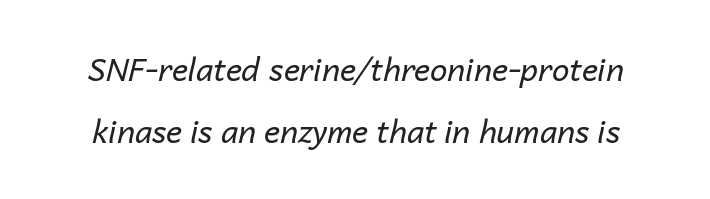
Q: Is the text bold? A: No.
Q: Is the text italic (slanted)? A: Yes, it leans right by about 14 degrees.
Q: Is the text underlined? A: No.
Q: Is the spacing between letters normal or unusually wide? A: Normal.
Q: Is the spacing between lines tight, normal or loose? A: Loose.
Q: Width (condensed, normal, or wide)? A: Normal.
Q: Stroke contrast? A: Low.
Q: x-height? A: Medium.
Q: Monospaced? A: No.
